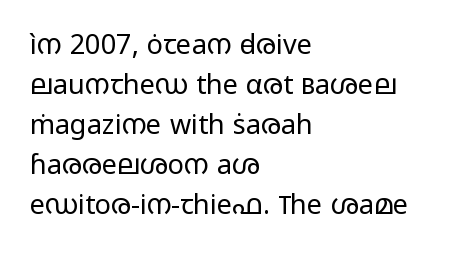
Q: Is the text bold? A: No.
Q: Is the text italic (slanted)? A: No, it is upright.
Q: Is the text underlined? A: No.
Q: How is the paragraph aligned? A: Left-aligned.
Q: Is the spacing between letters normal or unusually wide? A: Normal.
Q: Is the spacing between lines tight, normal or loose? A: Normal.
